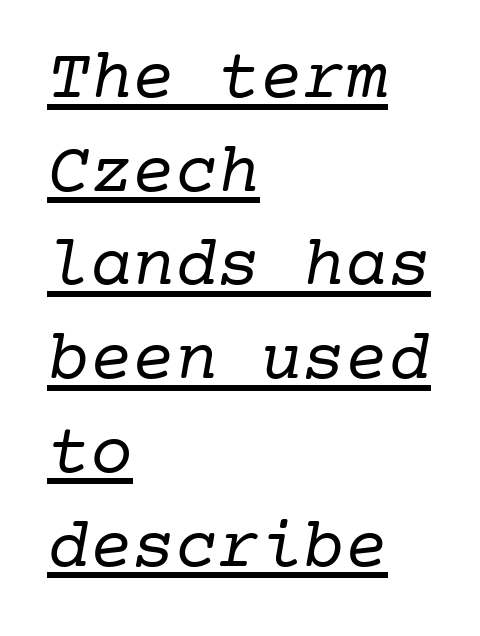
Think of a typewriter: that constant character pitch is what you see here. Note: serifs present on the glyphs. Leftover space on each line is placed entirely after the last word. There is no visible air inserted between adjacent glyphs.
